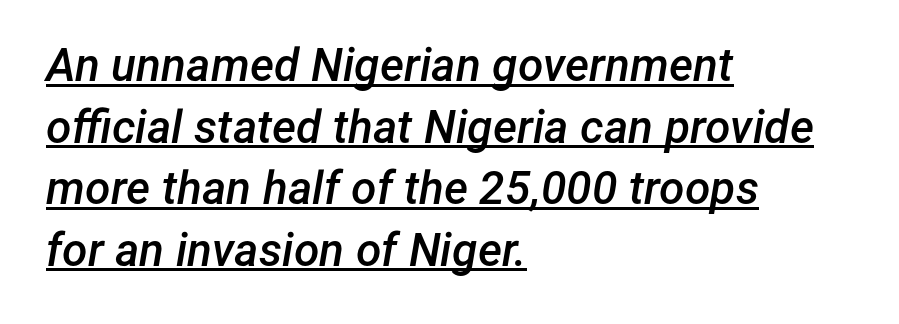
Q: Is the text bold? A: Semi-bold.
Q: Is the text italic (slanted)? A: Yes, it leans right by about 12 degrees.
Q: Is the text underlined? A: Yes.
Q: How is the paragraph aligned? A: Left-aligned.
Q: Is the spacing between letters normal or unusually wide? A: Normal.
Q: Is the spacing between lines tight, normal or loose? A: Normal.
Q: Width (condensed, normal, or wide)? A: Normal.
Q: Stroke contrast? A: Low.
Q: x-height? A: Medium.
Q: Monospaced? A: No.
